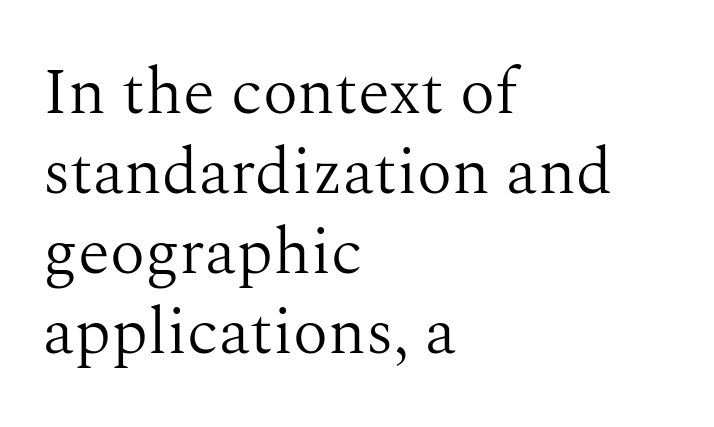
Q: Is the text bold? A: No.
Q: Is the text italic (slanted)? A: No, it is upright.
Q: Is the typeface a serif or a sans-serif typeface? A: Serif.
Q: Is the text underlined? A: No.
Q: How is the paragraph aligned? A: Left-aligned.
Q: Is the spacing between letters normal or unusually wide? A: Normal.
Q: Width (condensed, normal, or wide)? A: Normal.
Q: Stroke contrast? A: Medium.
Q: x-height? A: Medium.
Q: Monospaced? A: No.
